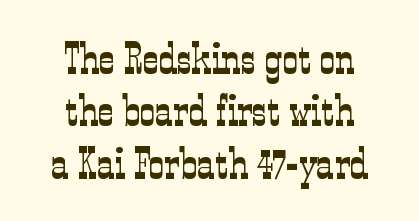
These lines are composed in type with serifs. Proportional: the letters do not fall into vertical columns. Does the lettering tilt? It doesn't — this is upright. This rendering features lettering with no underline. Students, note that the glyphs here touch the page at normal intervals.
